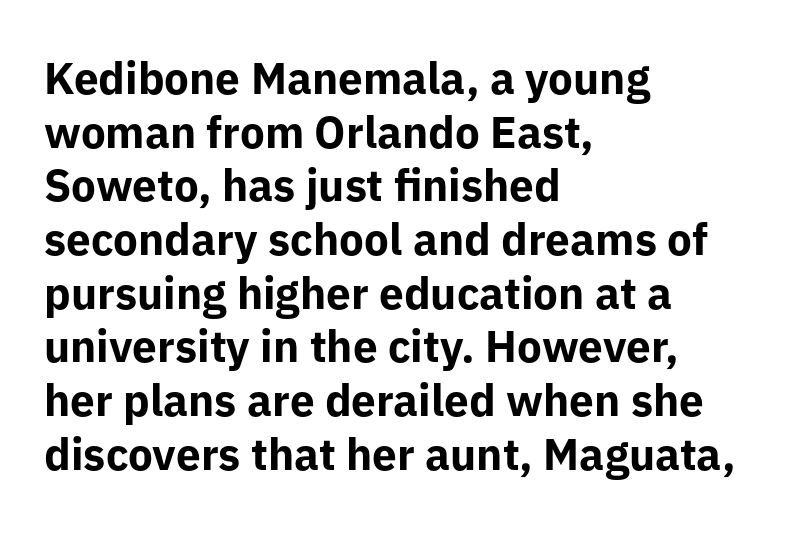
The lettering stays uniformly vertical, giving the passage a roman look. Varying glyph widths throughout — classic text-font behaviour. The compositor pushed each line to the left boundary. To sum up the face: it is a sans, with no serifs.
